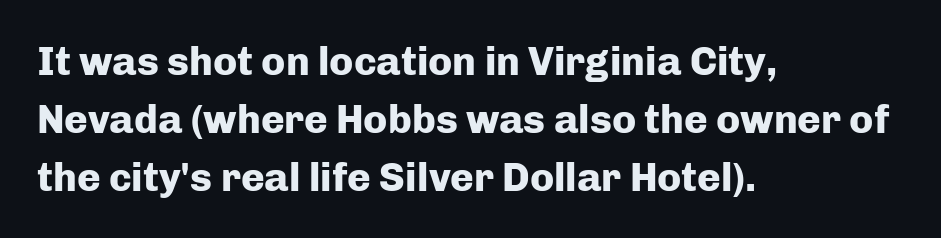
The image shows 40 px heavy sans-serif type, upright; set left-aligned, normal line spacing (1.45x), normal letter spacing, not underlined; low stroke contrast and a medium x-height.
